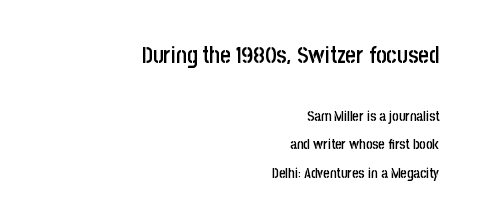
Q: Is the text bold? A: Semi-bold.
Q: Is the text italic (slanted)? A: No, it is upright.
Q: Is the text underlined? A: No.
Q: How is the paragraph aligned? A: Right-aligned.
Q: Is the spacing between letters normal or unusually wide? A: Normal.
Q: Is the spacing between lines tight, normal or loose? A: Loose.
Q: Which block of text is set in a larger size, the first (top) or the second (bottom)? A: The first (top) one.
